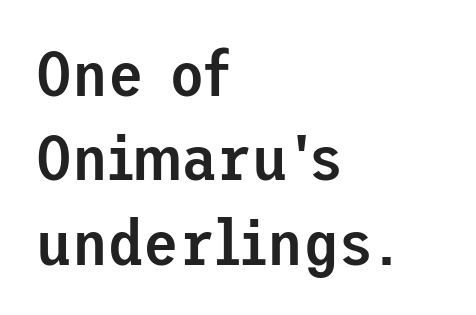
Q: Is the text bold? A: Semi-bold.
Q: Is the text italic (slanted)? A: No, it is upright.
Q: Is the typeface a serif or a sans-serif typeface? A: Sans-serif.
Q: Is the text underlined? A: No.
Q: How is the paragraph aligned? A: Left-aligned.
Q: Is the spacing between letters normal or unusually wide? A: Normal.
Q: Is the spacing between lines tight, normal or loose? A: Normal.
Q: Width (condensed, normal, or wide)? A: Normal.
Q: Stroke contrast? A: Low.
Q: x-height? A: Medium.
